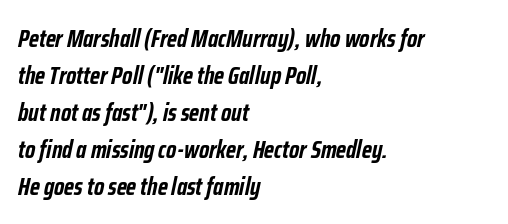
{"italic": "yes", "lean": "right", "slant_degrees": 12, "bold": "yes", "underline": "no", "align": "left", "line_spacing": "normal", "line_spacing_ratio": 1.48, "letter_spacing": "normal", "letter_spacing_em": 0.0, "glyph_px": 25}
